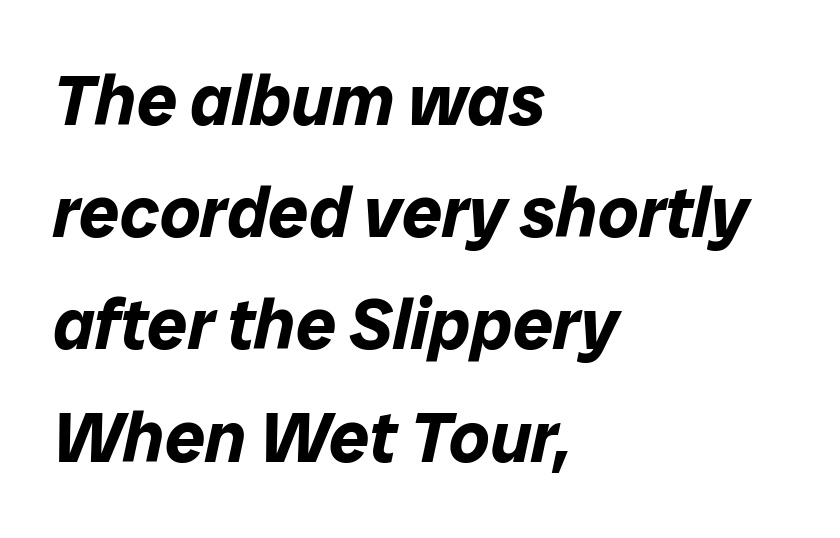
The image shows 71 px bold type, italic (leaning right); set left-aligned, normal line spacing (1.58x), normal letter spacing, not underlined; low stroke contrast and a medium x-height.
